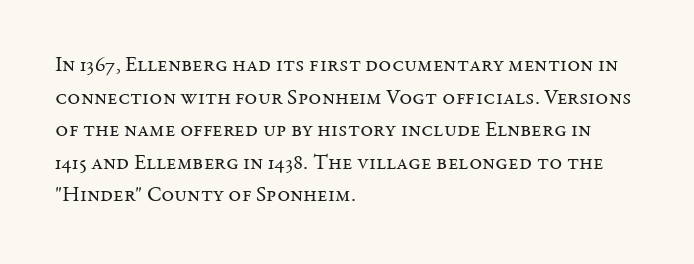
The image shows 22 px text type, upright; set left-aligned, normal line spacing (1.48x), normal letter spacing, not underlined.
